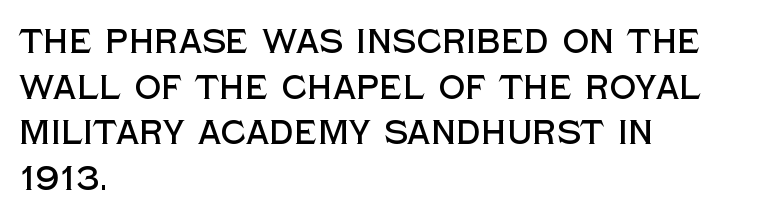
Q: Is the text italic (slanted)? A: No, it is upright.
Q: Is the typeface a serif or a sans-serif typeface? A: Sans-serif.
Q: Is the text underlined? A: No.
Q: How is the paragraph aligned? A: Left-aligned.
Q: Is the spacing between letters normal or unusually wide? A: Normal.
Q: Is the spacing between lines tight, normal or loose? A: Normal.
Q: Width (condensed, normal, or wide)? A: Normal.
Q: x-height? A: Large.
Q: Monospaced? A: No.
